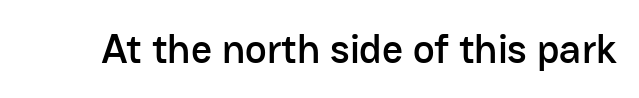
The image shows 41 px sans-serif type, upright; set normal letter spacing, not underlined; low stroke contrast and a medium x-height.
